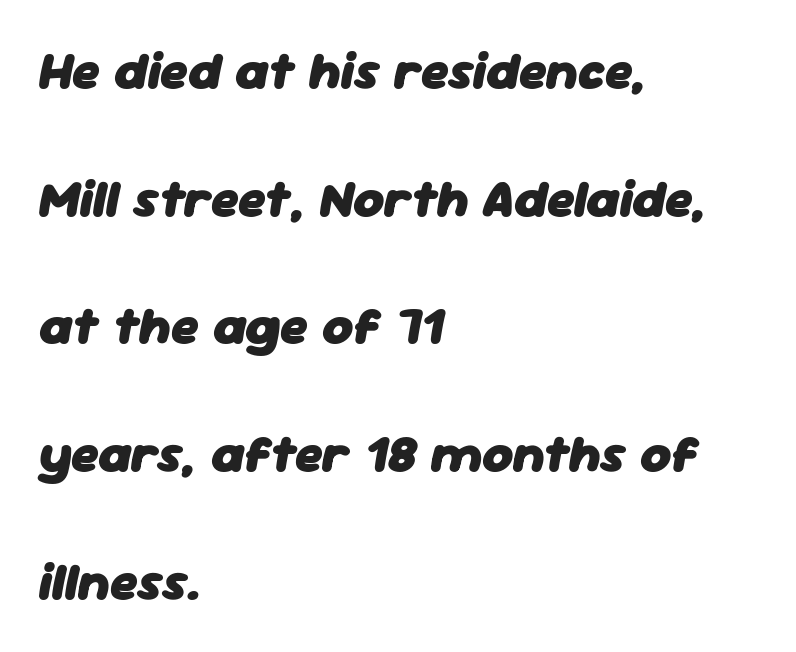
The image shows 53 px heavy type, italic (leaning right); set left-aligned, loose line spacing (2.41x), normal letter spacing, not underlined; low stroke contrast and a medium x-height.
